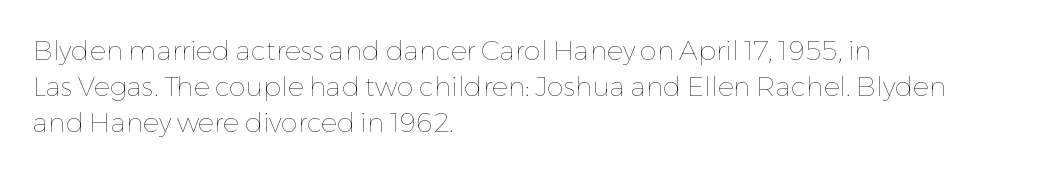
{"italic": "no", "bold": "no", "underline": "no", "align": "left", "line_spacing": "normal", "line_spacing_ratio": 1.34, "letter_spacing": "normal", "letter_spacing_em": 0.0, "glyph_px": 27}
